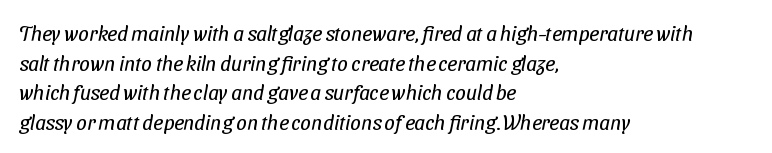
Q: Is the text bold? A: No.
Q: Is the text underlined? A: No.
Q: How is the paragraph aligned? A: Left-aligned.
Q: Is the spacing between letters normal or unusually wide? A: Normal.
Q: Is the spacing between lines tight, normal or loose? A: Normal.
